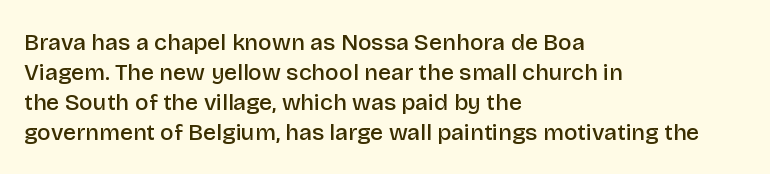
How are the letters spaced? Ordinarily, with no added tracking. Ordinary non-slanted type is in use. Notice the strokes are somewhat thickened but not fully heavy: this is a semibold. Descenders are the only things crossing below the line.
